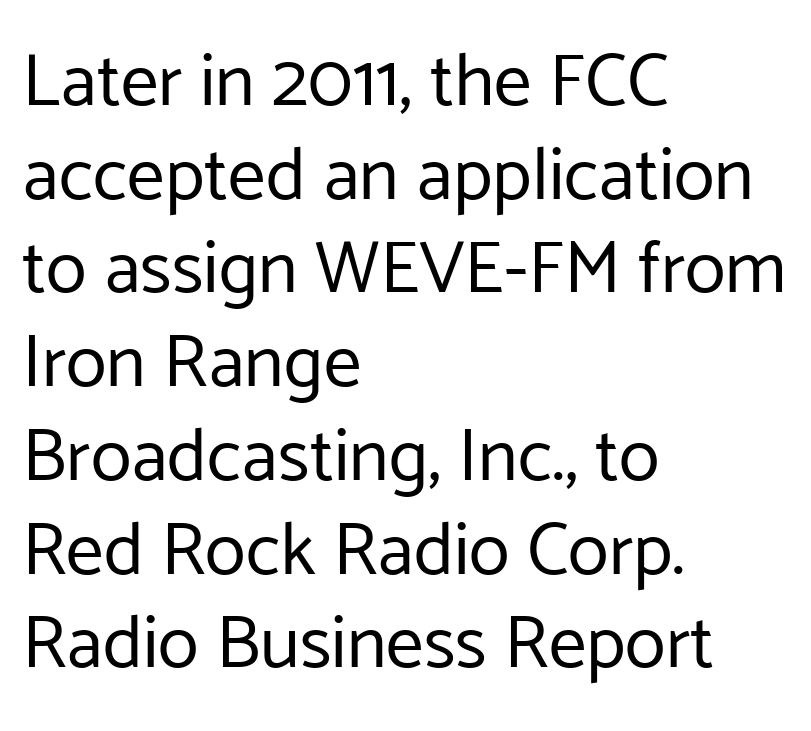
{"serif": "no", "italic": "no", "bold": "no", "weight": "regular", "width": "normal", "stroke_contrast": "low", "x_height": "medium", "monospaced": "no", "underline": "no", "align": "left", "line_spacing": "normal", "line_spacing_ratio": 1.25, "letter_spacing": "normal", "letter_spacing_em": 0.0, "glyph_px": 75}
